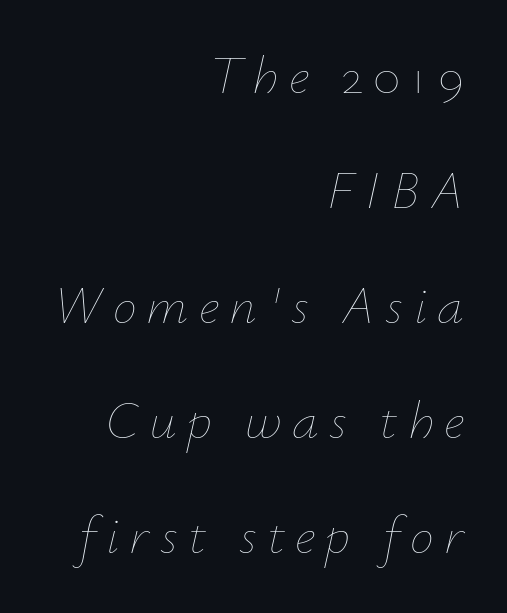
The image shows 54 px thin type, italic (leaning right); set right-aligned, loose line spacing (2.13x), not underlined; low stroke contrast and a small x-height.
